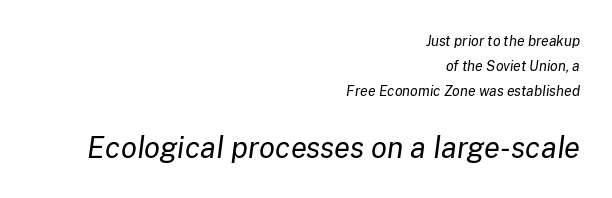
Q: Is the text bold? A: No.
Q: Is the text italic (slanted)? A: Yes, it leans right by about 8 degrees.
Q: Is the text underlined? A: No.
Q: How is the paragraph aligned? A: Right-aligned.
Q: Is the spacing between letters normal or unusually wide? A: Normal.
Q: Which block of text is set in a larger size, the first (top) or the second (bottom)? A: The second (bottom) one.
Q: Width (condensed, normal, or wide)? A: Normal.
Q: Stroke contrast? A: Low.
Q: x-height? A: Medium.
Q: Monospaced? A: No.
